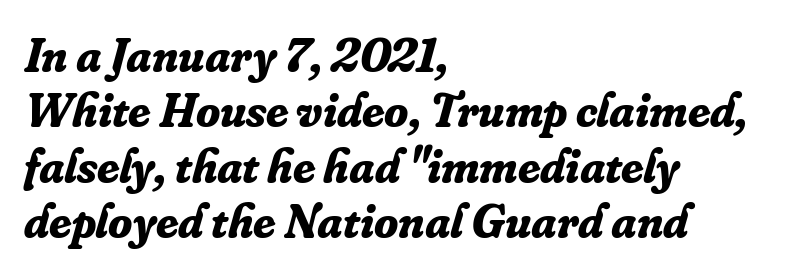
Is the block centered? No — it sits flush against the left margin. Rule under the text: the space is simply empty. Tracking here is standard; glyphs follow each other at the usual distance. The glyphs have the mass of a bold cut.
